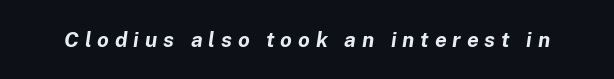
Q: Is the text bold? A: Yes.
Q: Is the text italic (slanted)? A: Yes, it leans right by about 8 degrees.
Q: Is the text underlined? A: No.
Q: Is the spacing between letters normal or unusually wide? A: Unusually wide.
